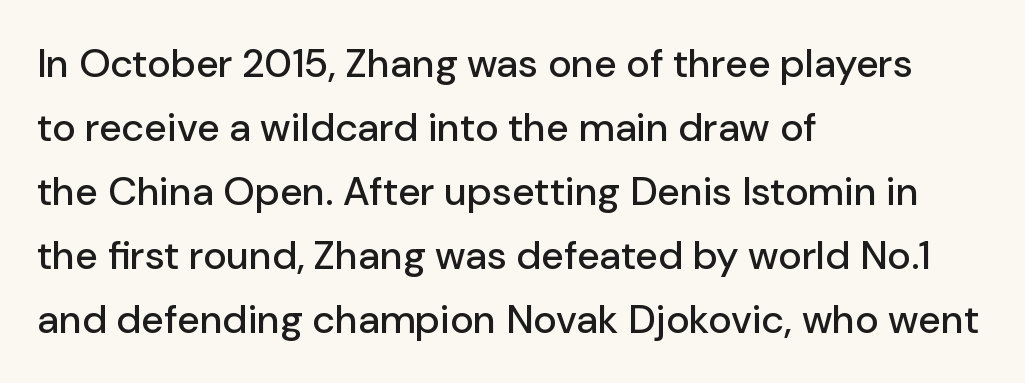
Q: Is the text italic (slanted)? A: No, it is upright.
Q: Is the typeface a serif or a sans-serif typeface? A: Sans-serif.
Q: Is the text underlined? A: No.
Q: How is the paragraph aligned? A: Left-aligned.
Q: Is the spacing between letters normal or unusually wide? A: Normal.
Q: Is the spacing between lines tight, normal or loose? A: Normal.
Q: Width (condensed, normal, or wide)? A: Normal.
Q: Stroke contrast? A: Low.
Q: x-height? A: Medium.
Q: Monospaced? A: No.
